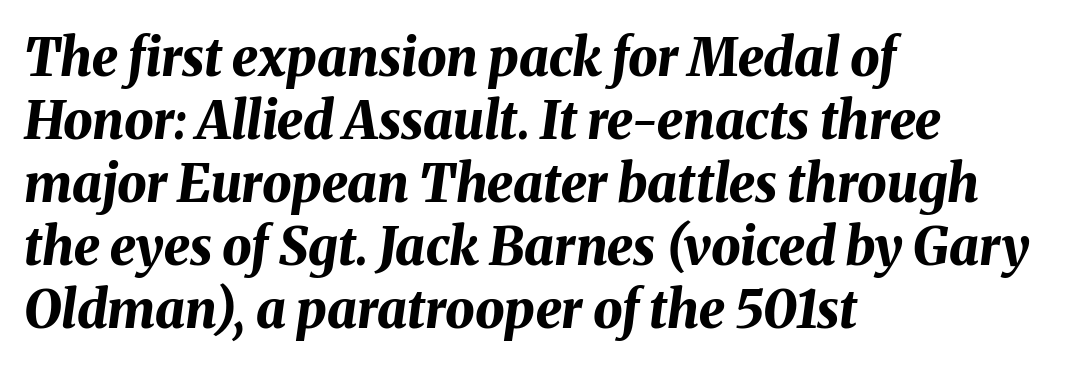
Q: Is the text bold? A: Yes.
Q: Is the text italic (slanted)? A: Yes, it leans right by about 8 degrees.
Q: Is the text underlined? A: No.
Q: How is the paragraph aligned? A: Left-aligned.
Q: Is the spacing between letters normal or unusually wide? A: Normal.
Q: Width (condensed, normal, or wide)? A: Normal.
Q: Stroke contrast? A: Medium.
Q: x-height? A: Medium.
Q: Monospaced? A: No.
